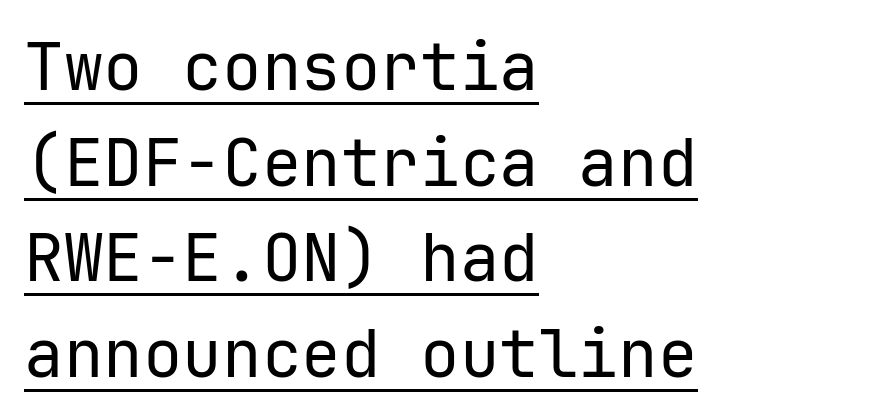
The image shows 66 px regular-weight sans-serif type, upright, monospaced; set left-aligned, normal line spacing (1.45x), normal letter spacing, underlined; low stroke contrast and a medium x-height.
